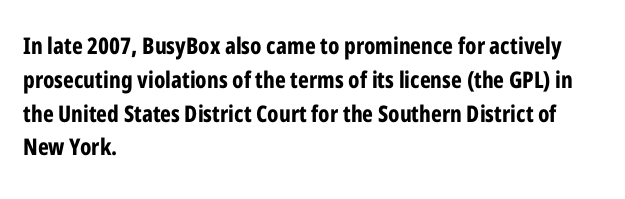
The image shows 23 px bold type, upright; set left-aligned, normal line spacing (1.47x), normal letter spacing, not underlined.
